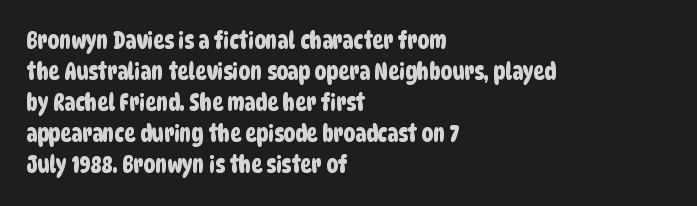
The image shows 23 px text type; set left-aligned, normal line spacing (1.35x), normal letter spacing, not underlined.
